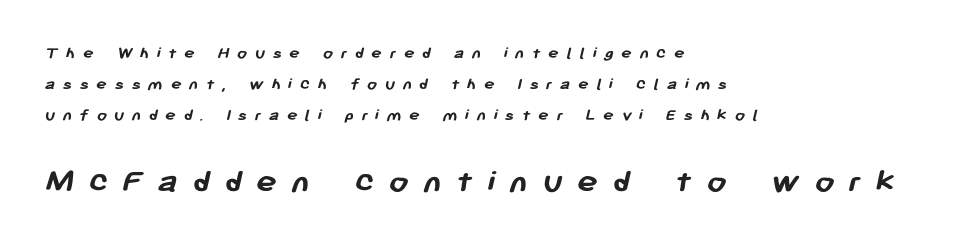
{"serif": "no", "bold": "yes", "weight": "semibold", "width": "normal", "stroke_contrast": "low", "x_height": "medium", "monospaced": "no", "underline": "no", "align": "left", "line_spacing_ratio": 1.72, "letter_spacing": "wide", "letter_spacing_em": 0.41, "larger_block": "second", "size_ratio": 1.94, "glyph_px": 35}
